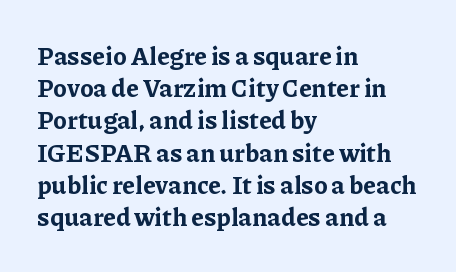
The lines sit at an ordinary, default distance from one another. Italic? Not at all — the glyphs are vertical. This rendering leaves character spacing at its baseline value. A student would call this left alignment; a typographer would say flush left, rag right.
